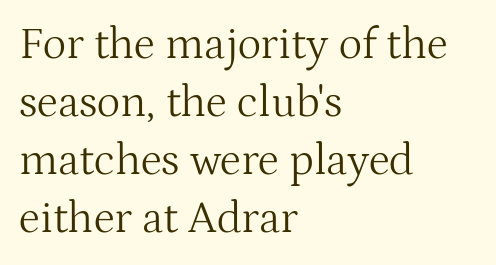
Each word holds together tightly as a unit, with standard inter-letter gaps. This sample has the flowing, uneven cadence of proportional lettering. These lines sit exactly where default settings would place them. The rendering shows small feet on the letterforms — a serif design.
